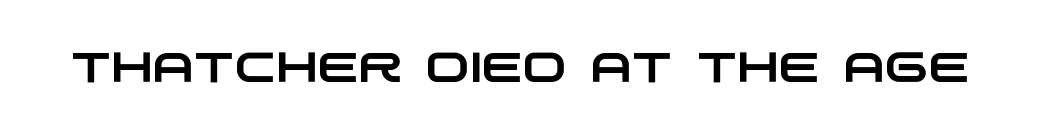
No word sits above an underline. In terms of letterspacing, this is plain default setting. You could not count columns in this text — the font is proportionally spaced. I'd call this a sans setting — the letters go barefoot.
